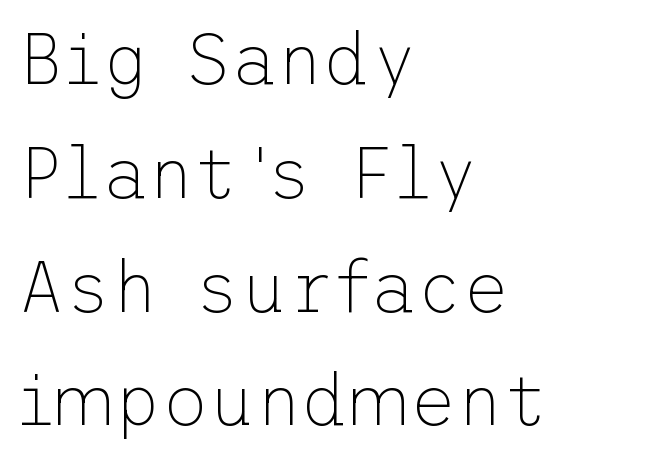
Q: Is the text bold? A: No.
Q: Is the text italic (slanted)? A: No, it is upright.
Q: Is the typeface a serif or a sans-serif typeface? A: Sans-serif.
Q: Is the text underlined? A: No.
Q: How is the paragraph aligned? A: Left-aligned.
Q: Is the spacing between letters normal or unusually wide? A: Normal.
Q: Is the spacing between lines tight, normal or loose? A: Normal.
Q: Width (condensed, normal, or wide)? A: Normal.
Q: Stroke contrast? A: Low.
Q: x-height? A: Medium.
